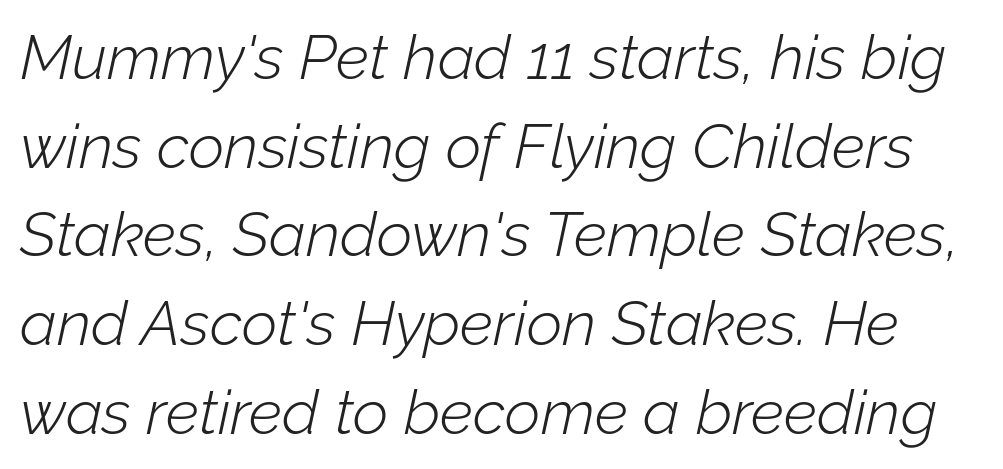
Lines of text with bare space underneath. These lines keep a tight, regular rhythm from letter to letter. The designer left line spacing at the default. Each letter keeps its own natural width here, so spacing adapts to shape.
